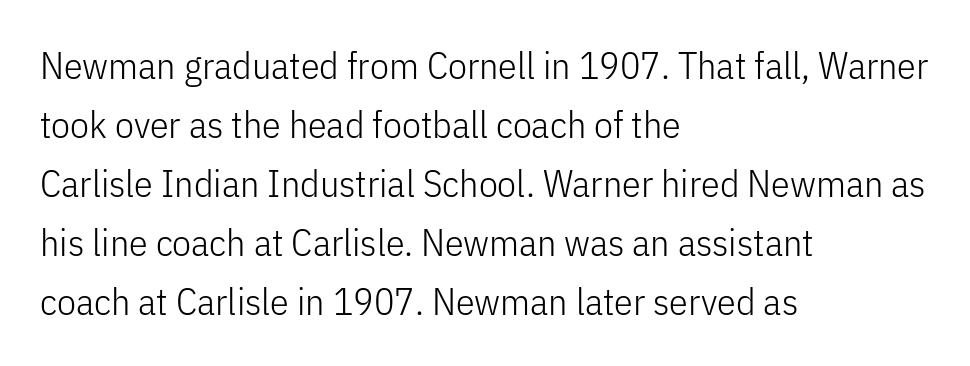
{"serif": "no", "italic": "no", "bold": "no", "weight": "light", "width": "condensed", "stroke_contrast": "low", "x_height": "medium", "monospaced": "no", "underline": "no", "align": "left", "line_spacing": "normal", "line_spacing_ratio": 1.55, "letter_spacing": "normal", "letter_spacing_em": 0.0, "glyph_px": 38}
